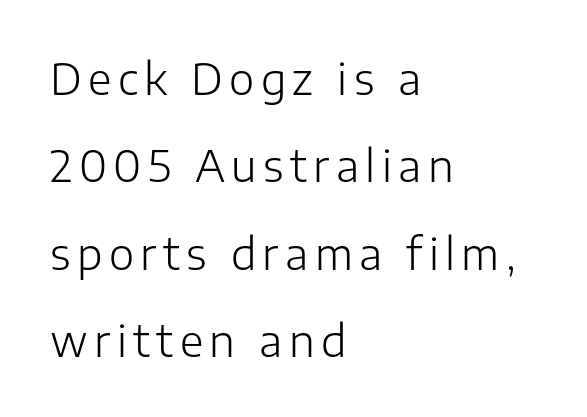
Q: Is the text bold? A: No.
Q: Is the text italic (slanted)? A: No, it is upright.
Q: Is the typeface a serif or a sans-serif typeface? A: Sans-serif.
Q: Is the text underlined? A: No.
Q: How is the paragraph aligned? A: Left-aligned.
Q: Is the spacing between lines tight, normal or loose? A: Loose.
Q: Width (condensed, normal, or wide)? A: Normal.
Q: Stroke contrast? A: Low.
Q: x-height? A: Medium.
Q: Monospaced? A: No.
